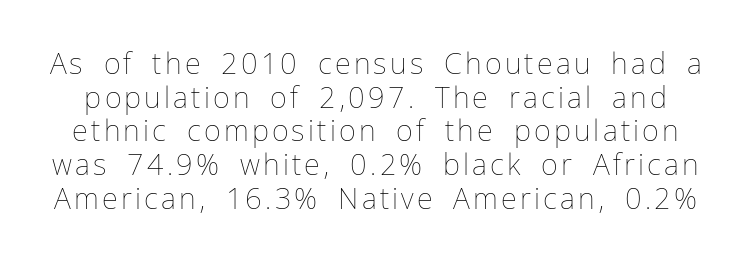
Q: Is the text bold? A: No.
Q: Is the text italic (slanted)? A: No, it is upright.
Q: Is the text underlined? A: No.
Q: Width (condensed, normal, or wide)? A: Normal.
Q: Stroke contrast? A: Low.
Q: x-height? A: Medium.
Q: Monospaced? A: No.
